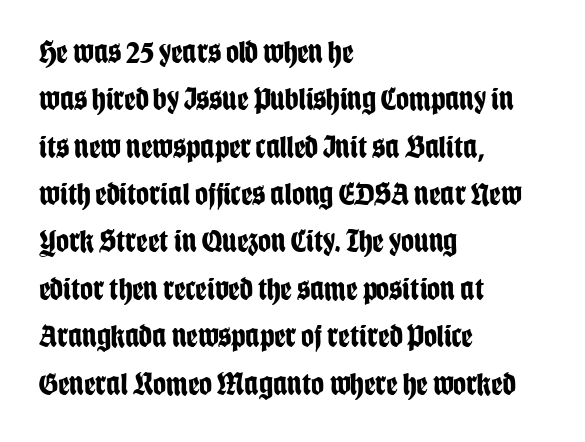
The image shows 32 px bold, condensed sans-serif type, upright; set left-aligned, normal line spacing (1.48x), normal letter spacing, not underlined; low stroke contrast and a large x-height.
